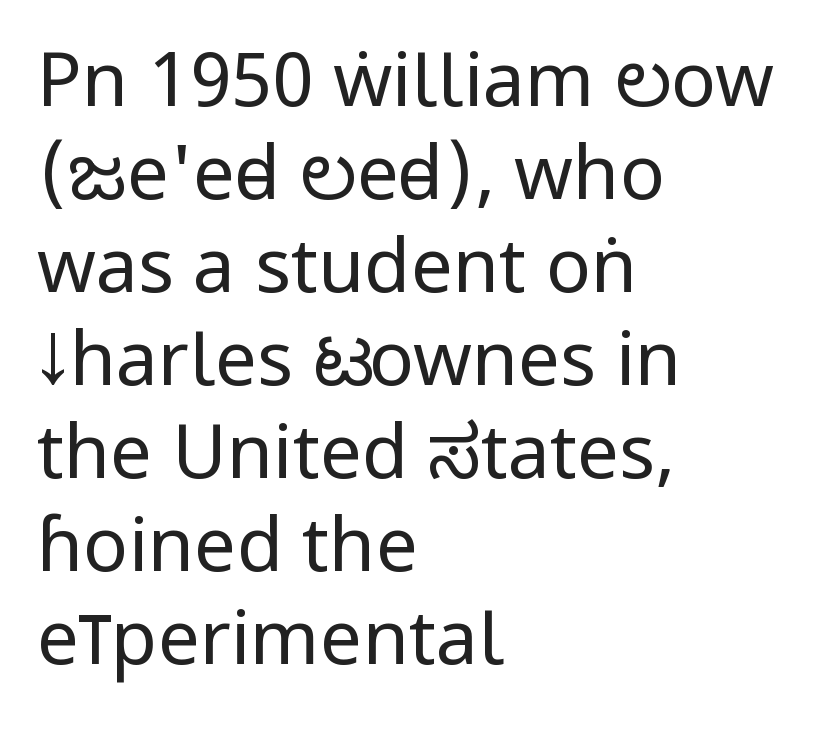
A bare baseline throughout the passage. You could not count columns in this text — the font is proportionally spaced. No italicization has been applied; the sample stays upright. No heavy texture on the line: the type isn't bold. Nobody touched the tracking dial on this one. In CSS terms this would be text-align: left.
